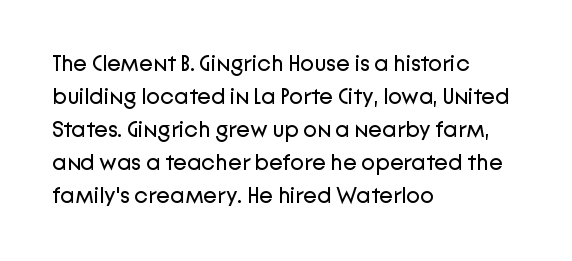
{"italic": "no", "bold": "no", "underline": "no", "align": "left", "line_spacing": "normal", "line_spacing_ratio": 1.44, "letter_spacing": "normal", "letter_spacing_em": 0.0, "glyph_px": 23}
